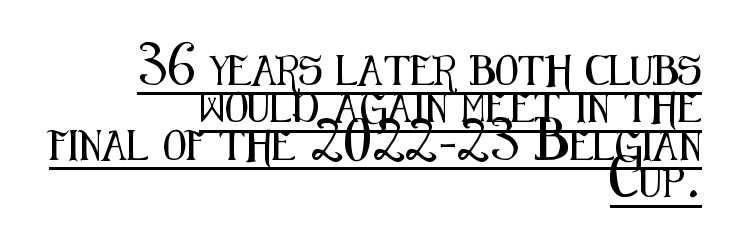
Typeset ragged left — the right edge is the straight one. Is there an underline? Yes — a line sits under the letters. How are the letters spaced? Ordinarily, with no added tracking. Do the characters align in a grid? No, the font is proportional. This sample keeps an unexceptional amount of space between lines.
